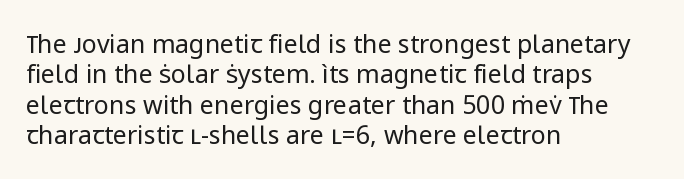
Nope, not italic — everything's standing straight. Only glyphs here, with clear space below each row. Leftover space on each line is placed entirely after the last word. The gaps between neighbouring characters are ordinary and unremarkable. A light-to-regular cut is what we see here.
